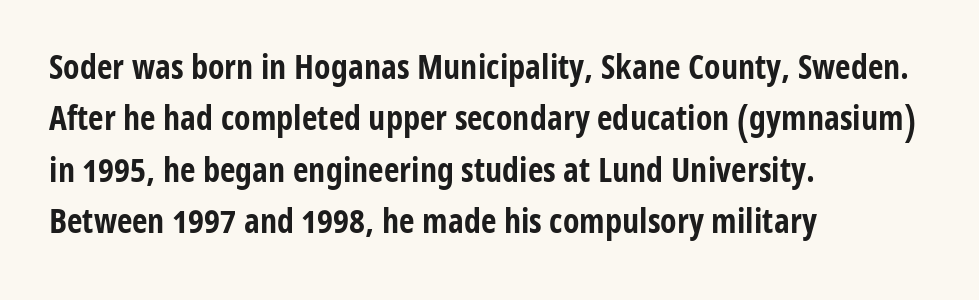
The image shows 34 px bold, condensed sans-serif type, upright; set left-aligned, normal line spacing (1.51x), normal letter spacing, not underlined; low stroke contrast and a medium x-height.
